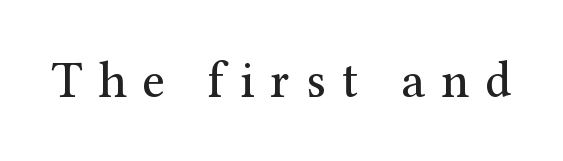
{"serif": "yes", "italic": "no", "bold": "no", "weight": "regular", "width": "normal", "stroke_contrast": "medium", "x_height": "medium", "monospaced": "no", "underline": "no", "letter_spacing": "wide", "letter_spacing_em": 0.31, "glyph_px": 51}
